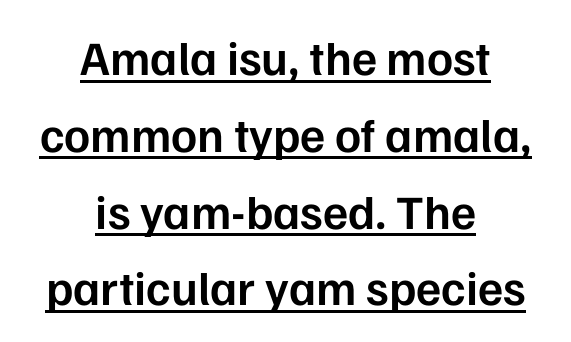
Note: no serifs on the glyphs. The horizontal fit of the characters is conventional and even. In CSS terms this would be text-align: center. Moderately thickened strokes mark this as semibold type.
